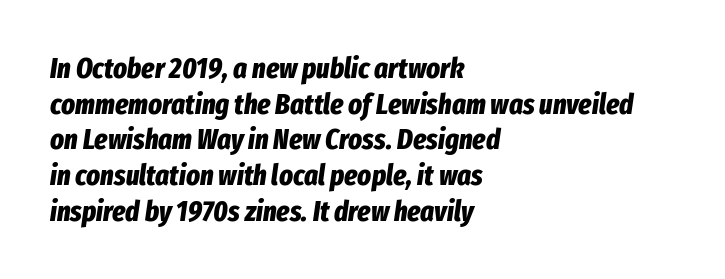
Q: Is the text bold? A: Yes.
Q: Is the text italic (slanted)? A: Yes, it leans right by about 8 degrees.
Q: Is the text underlined? A: No.
Q: How is the paragraph aligned? A: Left-aligned.
Q: Is the spacing between letters normal or unusually wide? A: Normal.
Q: Width (condensed, normal, or wide)? A: Condensed.
Q: Stroke contrast? A: Low.
Q: x-height? A: Medium.
Q: Monospaced? A: No.
